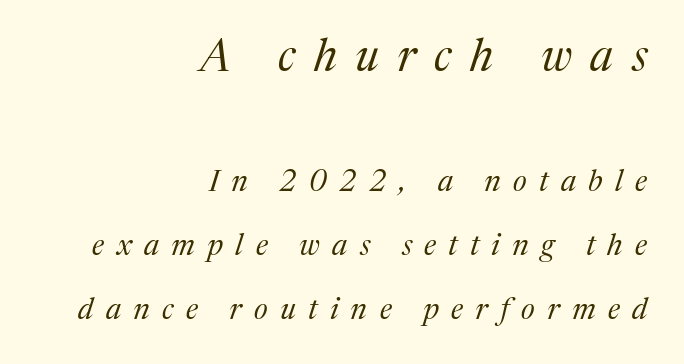
The image shows 45 px regular-weight serif type, italic (leaning right); set right-aligned, loose line spacing (2.12x), unusually wide letter spacing (+0.41 em), not underlined; the first (top) block is 1.5x larger; medium stroke contrast and a medium x-height.
